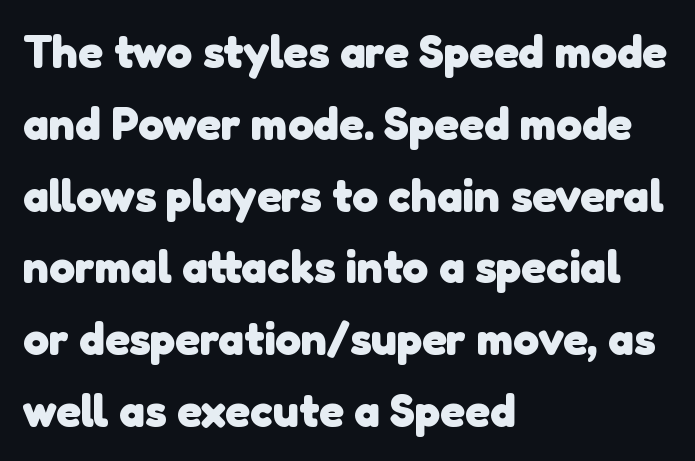
The image shows 46 px heavy sans-serif type; set left-aligned, normal line spacing (1.56x), normal letter spacing, not underlined; low stroke contrast and a medium x-height.
